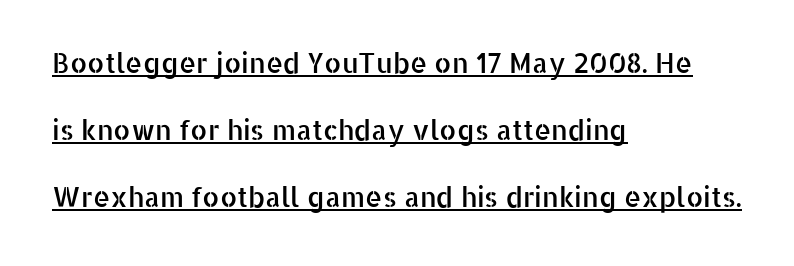
The image shows 27 px text type, upright; set left-aligned, loose line spacing (2.48x), normal letter spacing, underlined.
